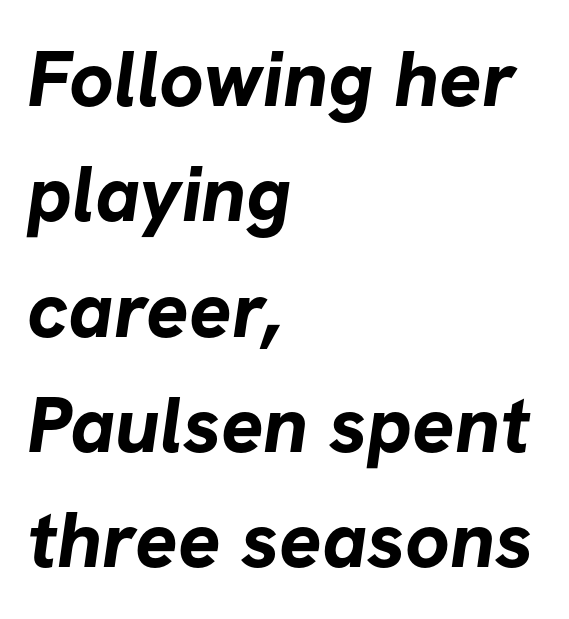
The image shows 79 px bold sans-serif type; set left-aligned, normal line spacing (1.46x), normal letter spacing, not underlined; low stroke contrast and a medium x-height.
